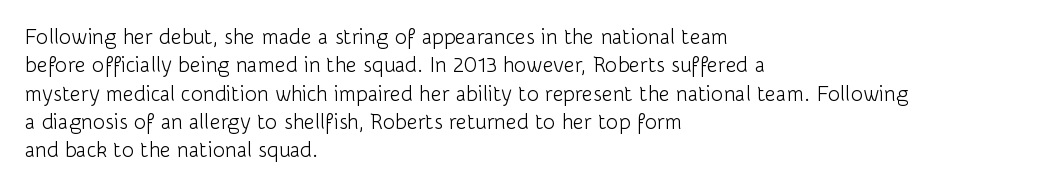
Evenly set lines give the paragraph a standard silhouette. Students, note that the glyphs here touch the page at normal intervals. In terms of posture, this sample is upright. Typeset ragged right — the left edge is the straight one.
